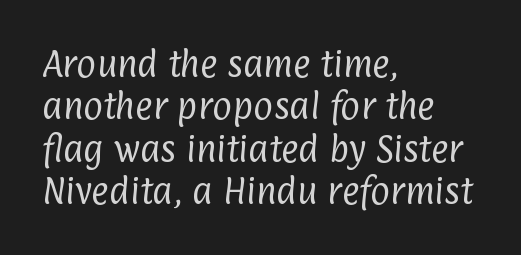
Between one letter and the next there's only the usual sliver of space. Here the designer chose a conventional face with non-uniform glyph widths. Line spacing here is normal. Look at the bottom of the vertical strokes: they stop flat, with no serifs. The passage shown is not bold in any degree. The lines in this sample share a left origin and differ only in where they stop.
